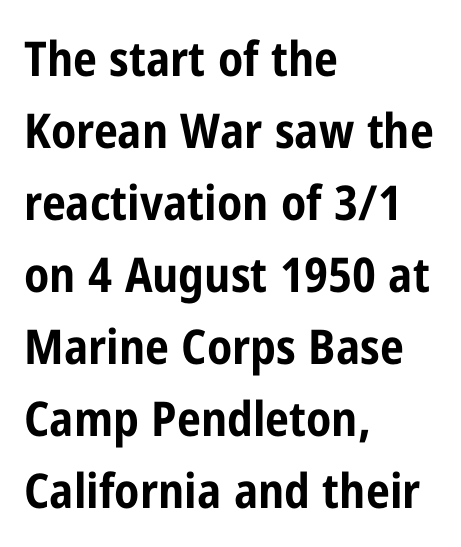
The image shows 48 px bold, condensed sans-serif type, upright; set left-aligned, normal line spacing (1.5x), normal letter spacing, not underlined; low stroke contrast and a medium x-height.
